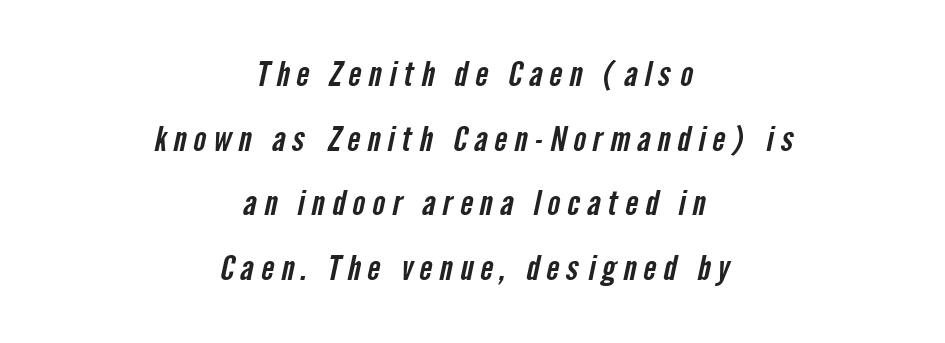
Type without underlining. The letters advance in unequal steps, a hallmark of proportional type. A sans-serif font was chosen for this passage. Reading down the block, each line starts at a different indent, mirrored at its end.
